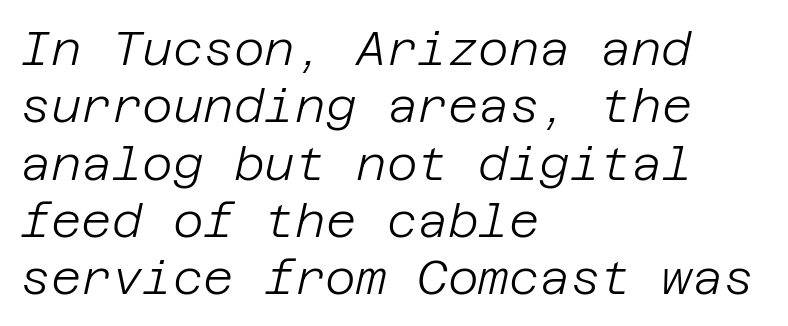
Q: Is the text bold? A: No.
Q: Is the text italic (slanted)? A: Yes, it leans right by about 12 degrees.
Q: Is the text underlined? A: No.
Q: How is the paragraph aligned? A: Left-aligned.
Q: Is the spacing between letters normal or unusually wide? A: Normal.
Q: Width (condensed, normal, or wide)? A: Normal.
Q: Stroke contrast? A: Low.
Q: x-height? A: Large.
